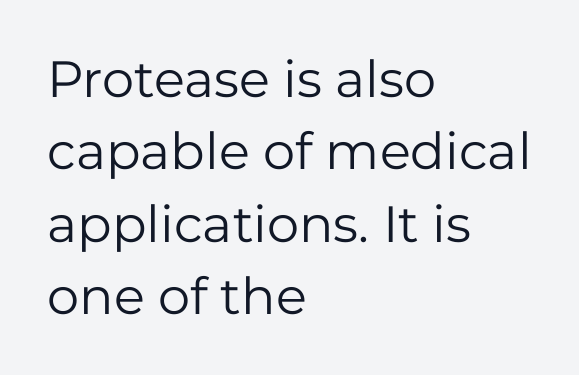
Q: Is the text bold? A: No.
Q: Is the text italic (slanted)? A: No, it is upright.
Q: Is the typeface a serif or a sans-serif typeface? A: Sans-serif.
Q: Is the text underlined? A: No.
Q: How is the paragraph aligned? A: Left-aligned.
Q: Is the spacing between letters normal or unusually wide? A: Normal.
Q: Is the spacing between lines tight, normal or loose? A: Normal.
Q: Width (condensed, normal, or wide)? A: Normal.
Q: Stroke contrast? A: Low.
Q: x-height? A: Medium.
Q: Monospaced? A: No.
